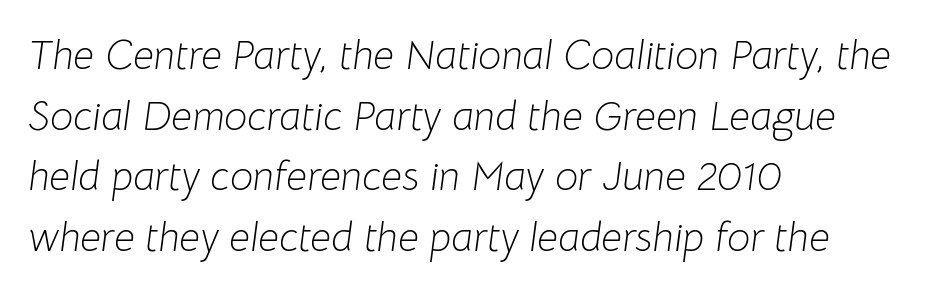
The glyphs are unaccompanied by any horizontal stroke below them. The typography opts for an oblique posture over an upright one. Spacing verdict: proportional, widths tailored to each character. The passage shown is not bold in any degree. The rendering keeps characters at their native spacing. The passage shown stacks its lines at a standard gap.
